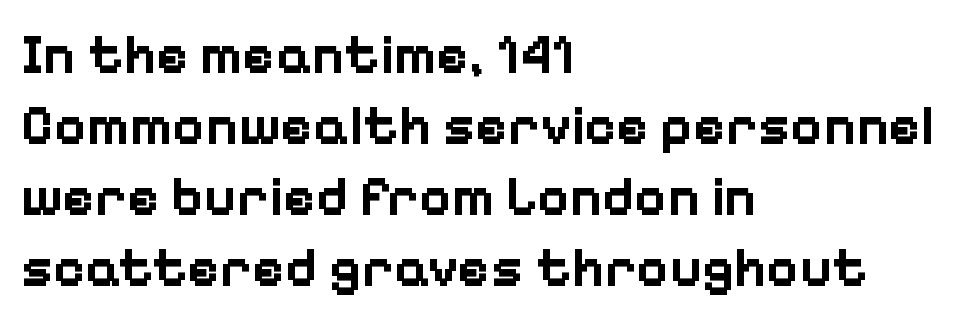
Where is the straight margin? On the left. Varying glyph widths throughout — classic text-font behaviour. Line spacing here is normal. In terms of posture, this sample is upright. Tracking value appears to be zero — textbook default spacing. Note: no serifs on the glyphs.
